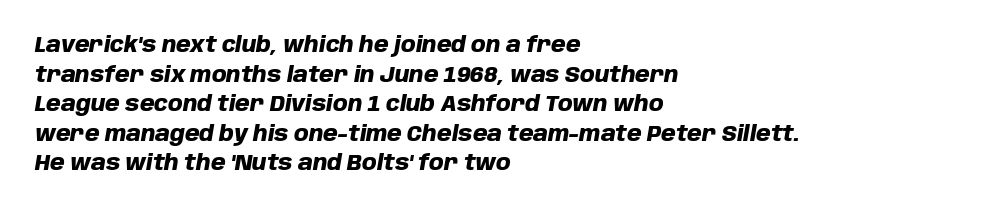
{"italic": "yes", "lean": "right", "slant_degrees": 10, "bold": "yes", "underline": "no", "align": "left", "line_spacing": "normal", "line_spacing_ratio": 1.41, "letter_spacing": "normal", "letter_spacing_em": 0.0, "glyph_px": 21}
